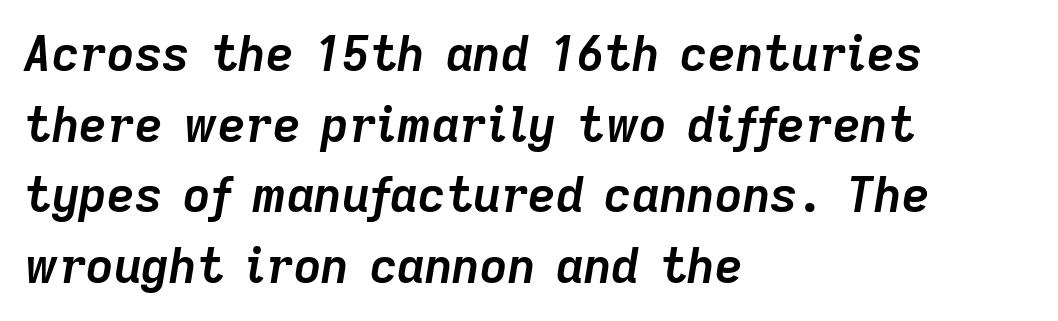
{"italic": "yes", "lean": "right", "slant_degrees": 9, "bold": "yes", "weight": "semibold", "width": "normal", "stroke_contrast": "low", "x_height": "medium", "monospaced": "no", "underline": "no", "align": "left", "line_spacing": "normal", "line_spacing_ratio": 1.47, "letter_spacing": "normal", "letter_spacing_em": 0.0, "glyph_px": 48}
